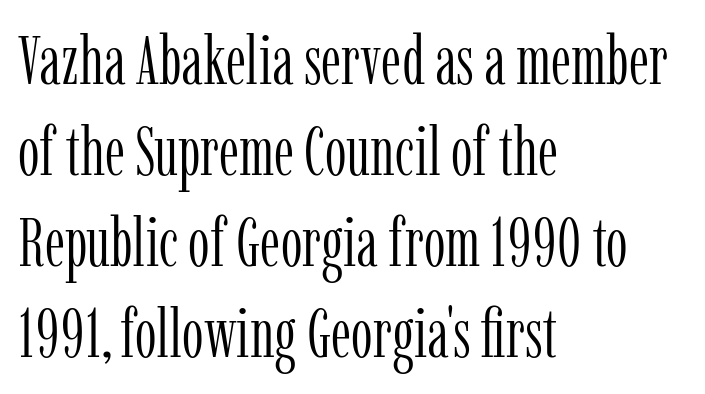
Q: Is the text bold? A: No.
Q: Is the text italic (slanted)? A: No, it is upright.
Q: Is the typeface a serif or a sans-serif typeface? A: Serif.
Q: Is the text underlined? A: No.
Q: How is the paragraph aligned? A: Left-aligned.
Q: Is the spacing between letters normal or unusually wide? A: Normal.
Q: Is the spacing between lines tight, normal or loose? A: Normal.
Q: Width (condensed, normal, or wide)? A: Condensed.
Q: Stroke contrast? A: Low.
Q: x-height? A: Medium.
Q: Monospaced? A: No.
